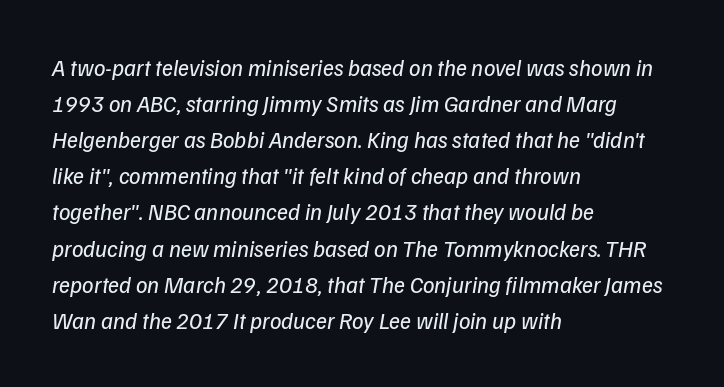
{"bold": "no", "underline": "no", "align": "left", "line_spacing": "normal", "line_spacing_ratio": 1.57, "letter_spacing": "normal", "letter_spacing_em": 0.0, "glyph_px": 23}
